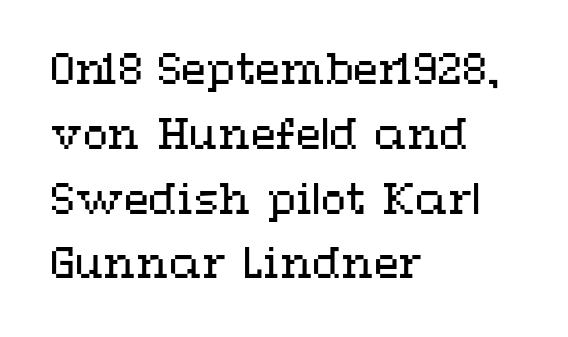
{"italic": "no", "bold": "no", "weight": "regular", "width": "wide", "stroke_contrast": "medium", "x_height": "medium", "monospaced": "no", "underline": "no", "align": "left", "line_spacing": "normal", "line_spacing_ratio": 1.58, "letter_spacing": "normal", "letter_spacing_em": 0.0, "glyph_px": 41}
